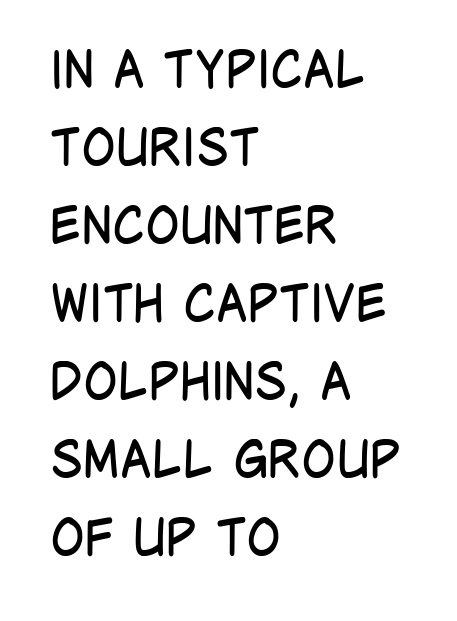
Letter spacing: default. Where is the straight margin? On the left. This reads as an unemphasized weight, regular at the heaviest. Unlike a traditional serif, this face leaves its strokes unadorned.
